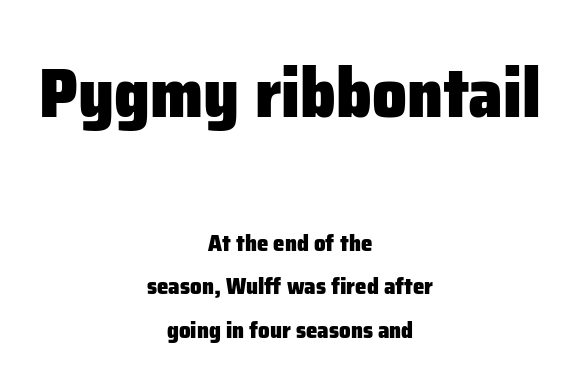
{"serif": "no", "italic": "no", "bold": "yes", "weight": "heavy", "width": "normal", "stroke_contrast": "low", "x_height": "medium", "monospaced": "no", "underline": "no", "align": "center", "line_spacing_ratio": 1.89, "letter_spacing": "normal", "letter_spacing_em": 0.0, "larger_block": "first", "size_ratio": 3.0, "glyph_px": 69}
